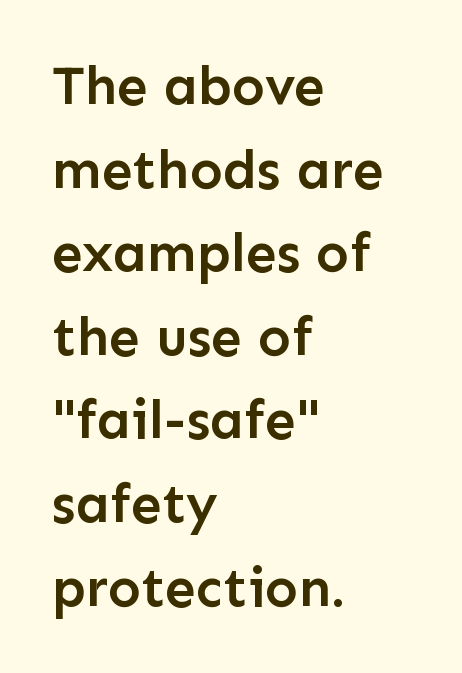
Q: Is the text bold? A: Semi-bold.
Q: Is the text italic (slanted)? A: No, it is upright.
Q: Is the typeface a serif or a sans-serif typeface? A: Sans-serif.
Q: Is the text underlined? A: No.
Q: How is the paragraph aligned? A: Left-aligned.
Q: Is the spacing between letters normal or unusually wide? A: Normal.
Q: Is the spacing between lines tight, normal or loose? A: Normal.
Q: Width (condensed, normal, or wide)? A: Normal.
Q: Stroke contrast? A: Low.
Q: x-height? A: Medium.
Q: Monospaced? A: No.
